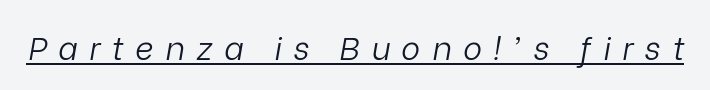
{"italic": "yes", "lean": "right", "slant_degrees": 9, "bold": "no", "weight": "light", "width": "normal", "stroke_contrast": "low", "x_height": "medium", "monospaced": "no", "underline": "yes", "letter_spacing": "wide", "letter_spacing_em": 0.36, "glyph_px": 32}
